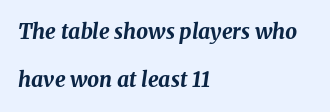
When letters slant like this, we call the style italic. Every letter is thick-stroked: bold, no question. The rendering anchors every line to the left-hand side. Each word holds together tightly as a unit, with standard inter-letter gaps. This block would shrink considerably if given ordinary leading; it's expanded now. The baseline area is clear.
